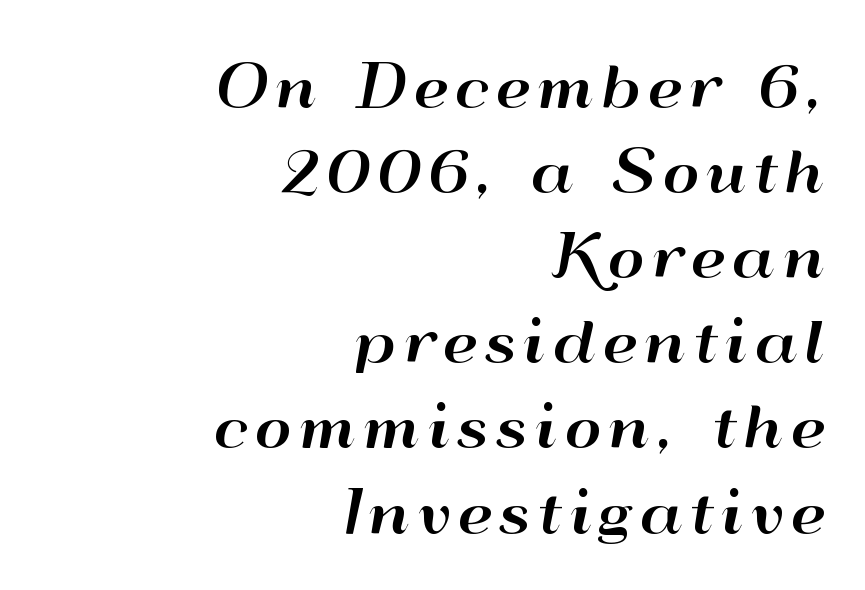
Note: no serifs on the glyphs. Note the varied advance widths — an 'i' is clearly narrower than an 'm'. The zone under the glyphs is completely vacant. The compositor pushed each line to the right boundary. Regarding leading, the lines here are spaced in the standard way.
